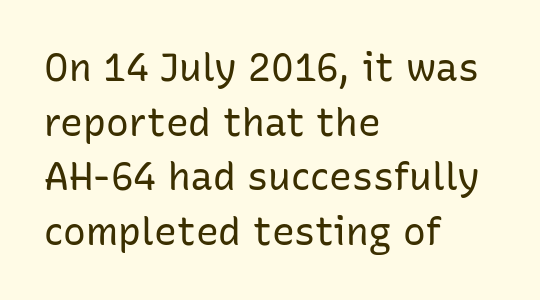
Q: Is the text bold? A: No.
Q: Is the text italic (slanted)? A: No, it is upright.
Q: Is the typeface a serif or a sans-serif typeface? A: Sans-serif.
Q: Is the text underlined? A: No.
Q: How is the paragraph aligned? A: Left-aligned.
Q: Is the spacing between letters normal or unusually wide? A: Normal.
Q: Is the spacing between lines tight, normal or loose? A: Normal.
Q: Width (condensed, normal, or wide)? A: Normal.
Q: Stroke contrast? A: Low.
Q: x-height? A: Medium.
Q: Monospaced? A: No.
